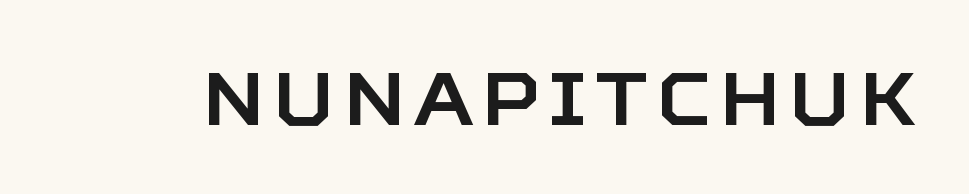
The space directly below the letters is spotless. Grotesque or geometric, the face here clearly has no serifs. No italicization has been applied; the sample stays upright. This sample has the flowing, uneven cadence of proportional lettering.
